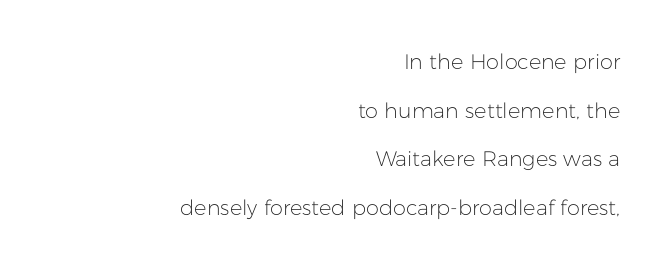
{"italic": "no", "bold": "no", "underline": "no", "align": "right", "line_spacing": "loose", "line_spacing_ratio": 2.31, "letter_spacing": "normal", "letter_spacing_em": 0.0, "glyph_px": 21}
